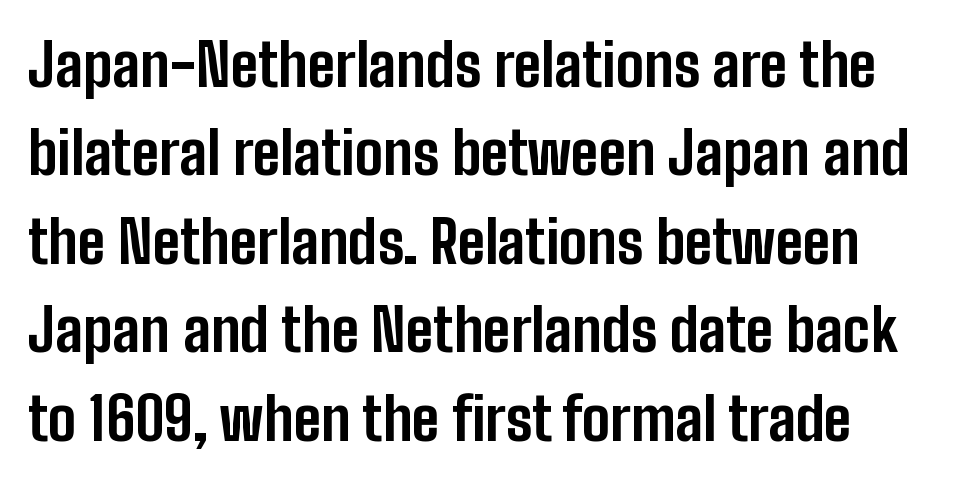
{"serif": "no", "italic": "no", "bold": "yes", "weight": "bold", "width": "condensed", "stroke_contrast": "low", "x_height": "medium", "monospaced": "no", "underline": "no", "align": "left", "line_spacing": "normal", "line_spacing_ratio": 1.5, "letter_spacing": "normal", "letter_spacing_em": 0.0, "glyph_px": 59}
